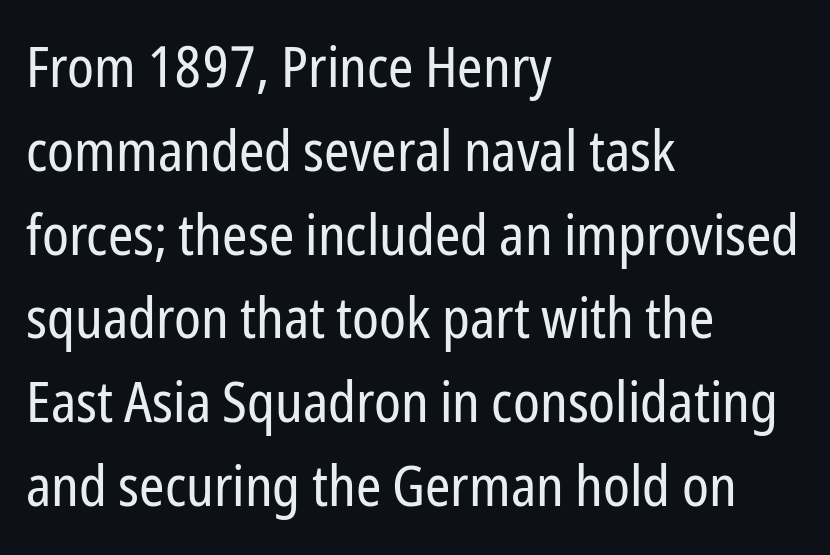
Each word holds together tightly as a unit, with standard inter-letter gaps. A student would call this left alignment; a typographer would say flush left, rag right. Classification — sans serif. Is the type heavy? It reads as light-to-regular instead.
